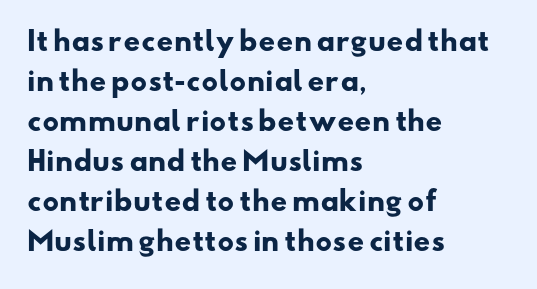
{"bold": "yes", "underline": "no", "align": "left", "line_spacing": "normal", "line_spacing_ratio": 1.54, "letter_spacing": "normal", "letter_spacing_em": 0.0, "glyph_px": 26}
